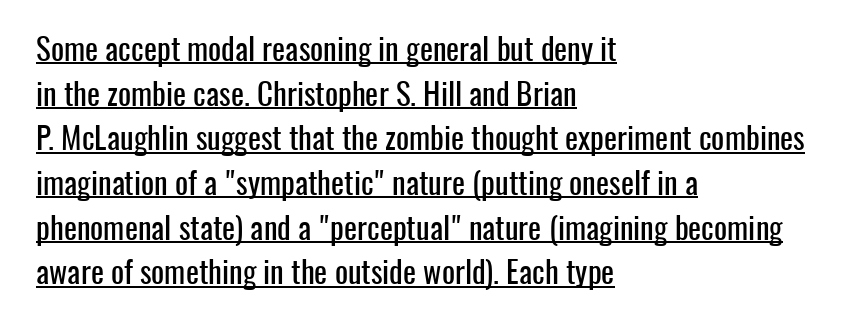
{"serif": "no", "italic": "no", "width": "condensed", "stroke_contrast": "low", "x_height": "medium", "monospaced": "no", "underline": "yes", "align": "left", "line_spacing": "normal", "line_spacing_ratio": 1.44, "letter_spacing": "normal", "letter_spacing_em": 0.0, "glyph_px": 31}
